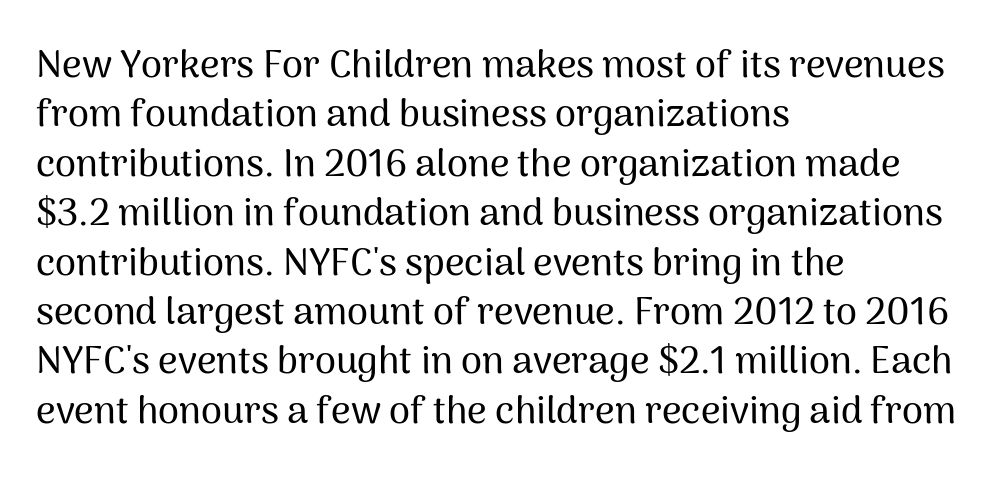
The image shows 38 px sans-serif type, upright; set left-aligned, normal line spacing (1.3x), normal letter spacing, not underlined; medium stroke contrast and a medium x-height.
